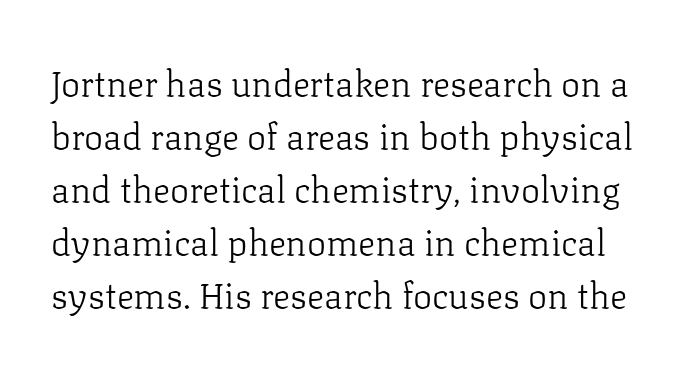
Q: Is the text bold? A: No.
Q: Is the text italic (slanted)? A: No, it is upright.
Q: Is the typeface a serif or a sans-serif typeface? A: Serif.
Q: Is the text underlined? A: No.
Q: Is the spacing between letters normal or unusually wide? A: Normal.
Q: Is the spacing between lines tight, normal or loose? A: Normal.
Q: Width (condensed, normal, or wide)? A: Normal.
Q: Stroke contrast? A: Low.
Q: x-height? A: Medium.
Q: Monospaced? A: No.
